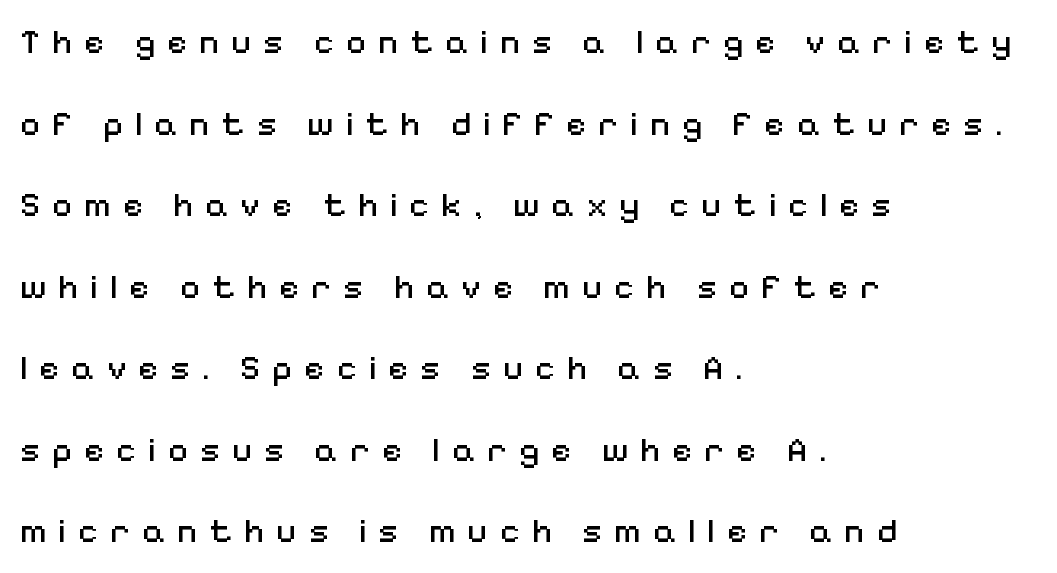
Q: Is the text bold? A: No.
Q: Is the text italic (slanted)? A: No, it is upright.
Q: Is the typeface a serif or a sans-serif typeface? A: Sans-serif.
Q: Is the text underlined? A: No.
Q: How is the paragraph aligned? A: Left-aligned.
Q: Is the spacing between letters normal or unusually wide? A: Unusually wide.
Q: Is the spacing between lines tight, normal or loose? A: Loose.
Q: Width (condensed, normal, or wide)? A: Normal.
Q: Stroke contrast? A: Medium.
Q: x-height? A: Medium.
Q: Monospaced? A: No.
